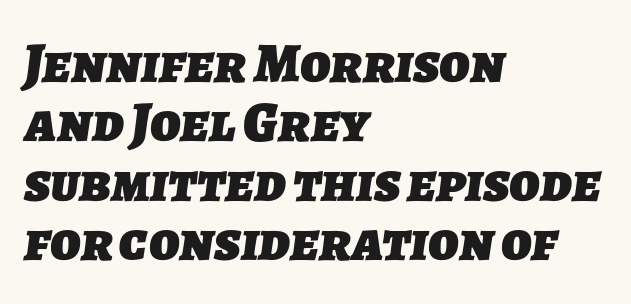
Q: Is the text bold? A: Yes.
Q: Is the typeface a serif or a sans-serif typeface? A: Sans-serif.
Q: Is the text underlined? A: No.
Q: How is the paragraph aligned? A: Left-aligned.
Q: Is the spacing between letters normal or unusually wide? A: Normal.
Q: Is the spacing between lines tight, normal or loose? A: Tight.
Q: Width (condensed, normal, or wide)? A: Normal.
Q: Stroke contrast? A: Low.
Q: x-height? A: Medium.
Q: Monospaced? A: No.
